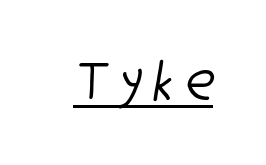
{"serif": "no", "width": "condensed", "stroke_contrast": "low", "x_height": "medium", "monospaced": "no", "underline": "yes", "letter_spacing": "wide", "letter_spacing_em": 0.26, "glyph_px": 56}
